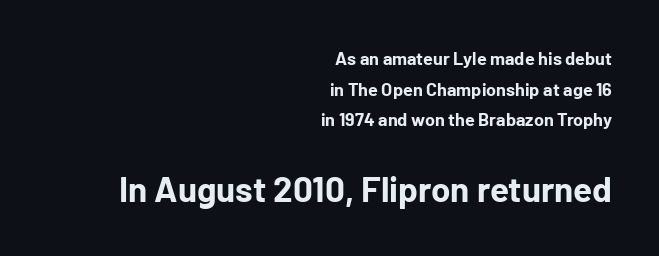
{"serif": "no", "italic": "no", "bold": "yes", "weight": "bold", "width": "normal", "stroke_contrast": "low", "x_height": "medium", "monospaced": "no", "underline": "no", "align": "right", "line_spacing": "normal", "line_spacing_ratio": 1.7, "letter_spacing": "normal", "letter_spacing_em": 0.0, "larger_block": "second", "size_ratio": 1.94, "glyph_px": 35}
